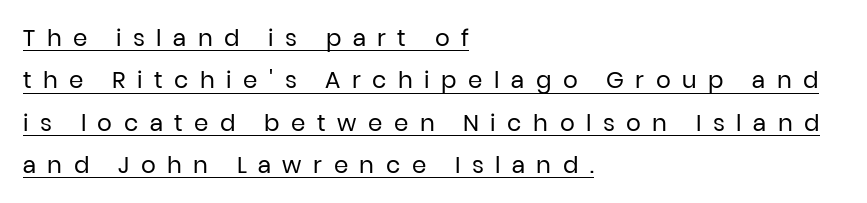
Leftover space on each line is placed entirely after the last word. Words appear elongated and porous because spacing is wide. The font's upright variant was chosen for this text. Notice how a bar underscores the lettering throughout. Is the stroke heavy? The answer is a plain regular-or-lighter.
